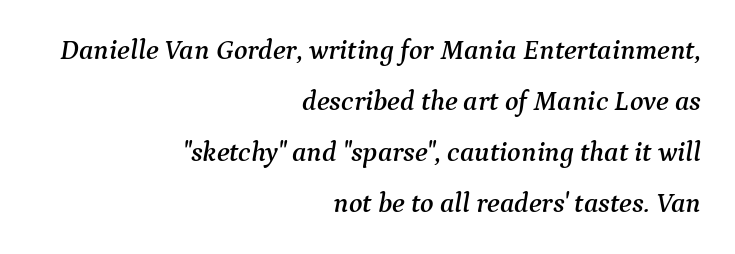
Spacing between characters is what you'd get straight out of the box. The glyphs in this specimen are seriffed. Spacing verdict: proportional, widths tailored to each character. The string is rendered with underlining switched off. The letters are slanted; this is an italic face.
